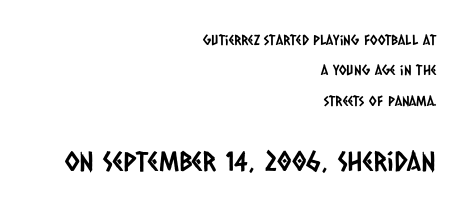
Q: Is the text underlined? A: No.
Q: How is the paragraph aligned? A: Right-aligned.
Q: Is the spacing between letters normal or unusually wide? A: Normal.
Q: Is the spacing between lines tight, normal or loose? A: Loose.
Q: Which block of text is set in a larger size, the first (top) or the second (bottom)? A: The second (bottom) one.
